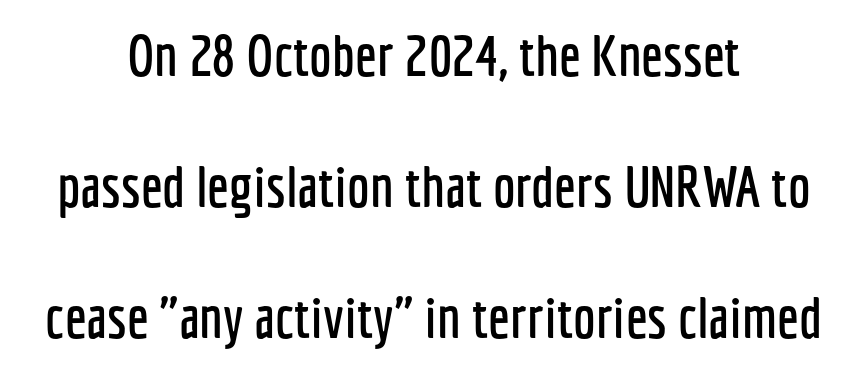
{"serif": "no", "italic": "no", "width": "condensed", "stroke_contrast": "low", "x_height": "medium", "monospaced": "no", "underline": "no", "align": "center", "line_spacing": "loose", "line_spacing_ratio": 2.3, "letter_spacing": "normal", "letter_spacing_em": 0.0, "glyph_px": 57}
